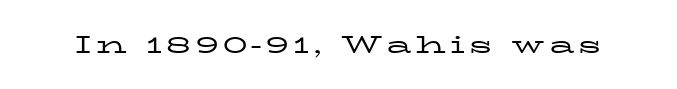
Only glyphs here, with clear space below each row. Posture: upright roman. The font is comparable to plain body text, perhaps lighter.
